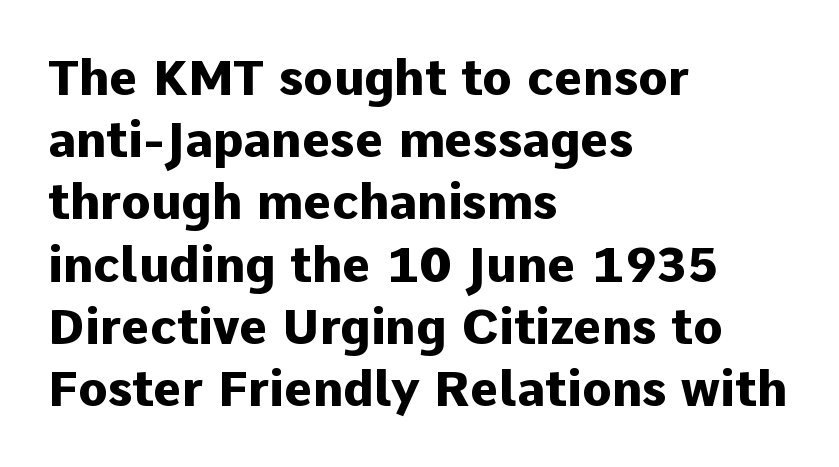
The image shows 49 px heavy sans-serif type, upright; set left-aligned, normal line spacing (1.27x), normal letter spacing, not underlined; low stroke contrast and a medium x-height.
